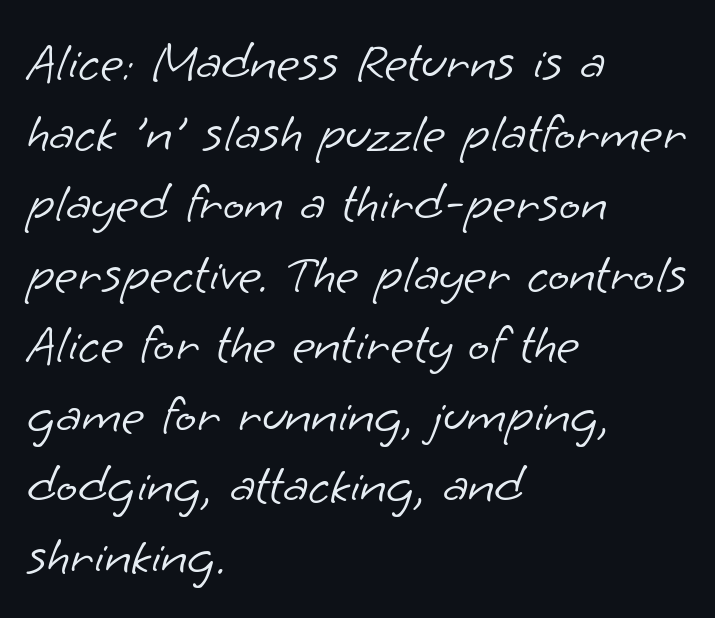
Q: Is the text bold? A: No.
Q: Is the typeface a serif or a sans-serif typeface? A: Sans-serif.
Q: Is the text underlined? A: No.
Q: How is the paragraph aligned? A: Left-aligned.
Q: Is the spacing between letters normal or unusually wide? A: Normal.
Q: Is the spacing between lines tight, normal or loose? A: Normal.
Q: Width (condensed, normal, or wide)? A: Normal.
Q: Stroke contrast? A: Low.
Q: x-height? A: Small.
Q: Monospaced? A: No.
